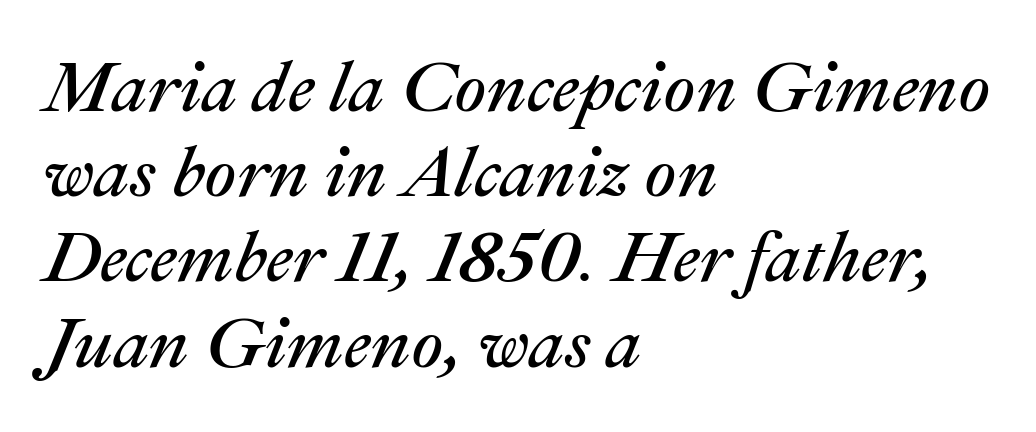
The image shows 71 px regular-weight type, italic (leaning right); set left-aligned, line spacing 1.2x, normal letter spacing, not underlined; medium stroke contrast and a medium x-height.
